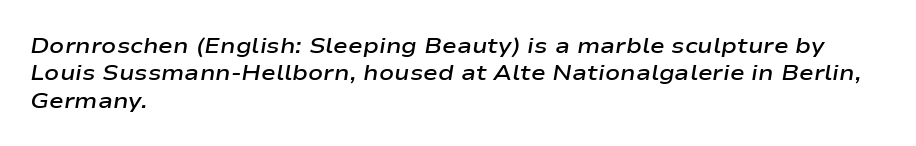
Q: Is the text bold? A: Semi-bold.
Q: Is the text italic (slanted)? A: Yes, it leans right by about 9 degrees.
Q: Is the text underlined? A: No.
Q: How is the paragraph aligned? A: Left-aligned.
Q: Is the spacing between letters normal or unusually wide? A: Normal.
Q: Is the spacing between lines tight, normal or loose? A: Normal.
